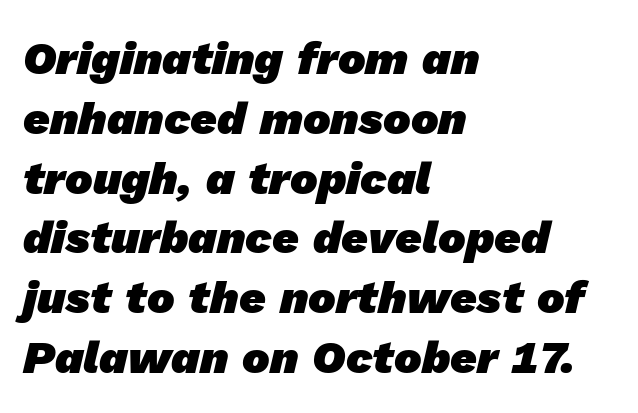
The letters advance in unequal steps, a hallmark of proportional type. This sample uses plain, unmodified letter spacing. The text block is weighted toward the left margin, trailing off unevenly rightward. Classification — sans serif. What weight is shown? A full bold with thick strokes.
